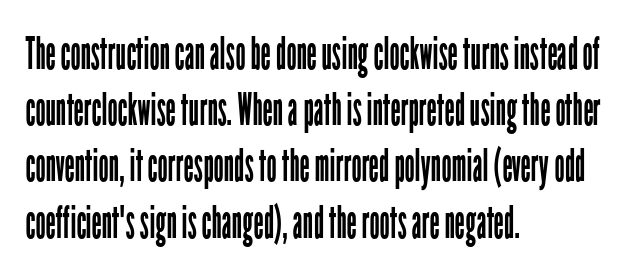
{"serif": "no", "italic": "no", "bold": "no", "weight": "regular", "width": "condensed", "stroke_contrast": "low", "x_height": "medium", "monospaced": "no", "underline": "no", "align": "left", "line_spacing": "normal", "line_spacing_ratio": 1.25, "letter_spacing": "normal", "letter_spacing_em": 0.0, "glyph_px": 45}
